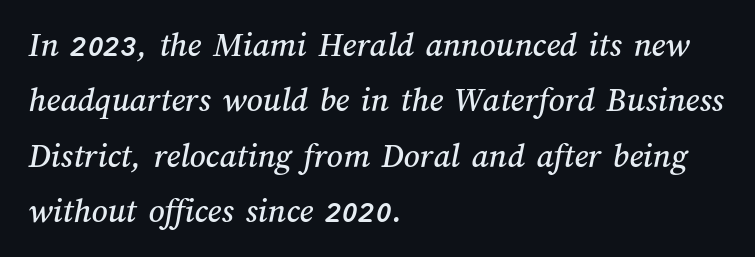
{"width": "normal", "stroke_contrast": "medium", "x_height": "medium", "monospaced": "no", "underline": "no", "align": "left", "line_spacing": "normal", "line_spacing_ratio": 1.58, "letter_spacing": "normal", "letter_spacing_em": 0.0, "glyph_px": 35}
